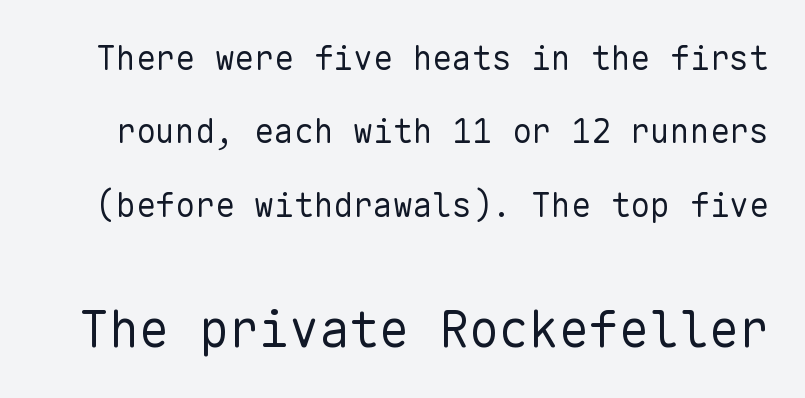
The image shows 50 px regular-weight sans-serif type, upright, monospaced; set loose line spacing (2.22x), normal letter spacing, not underlined; the second (bottom) block is 1.52x larger; low stroke contrast and a medium x-height.
